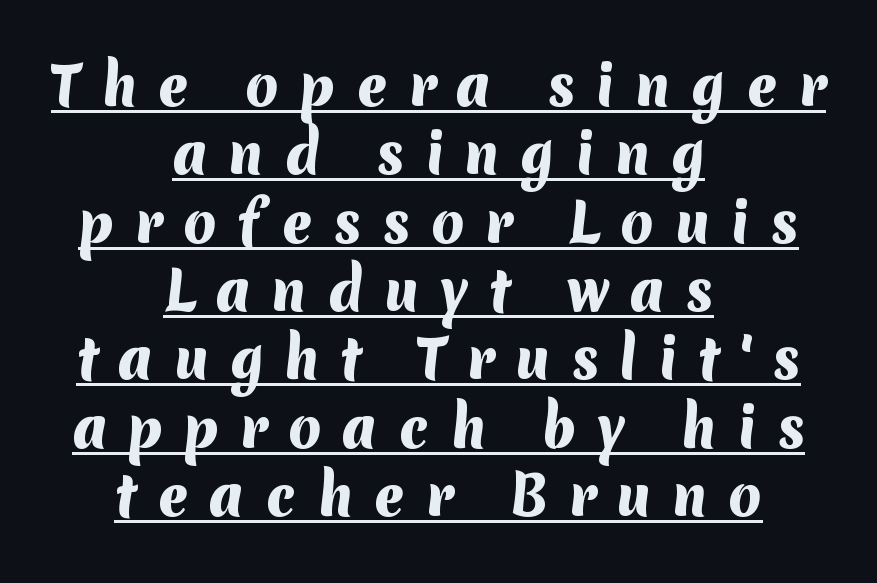
These lines stack symmetrically, like a column narrowing and widening about its center. Think of a printed novel: that variable character pitch is what you see here. Baseline-to-baseline distance is the conventional proportion of letter height. The specimen includes a rule beneath the text block's lines. Its strokes are broad and dark, the hallmark of bold type.
